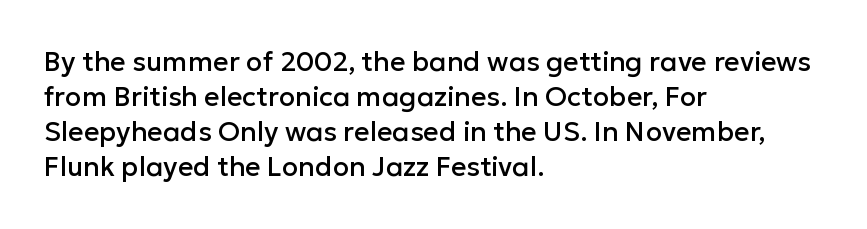
The image shows 27 px text type, upright; set left-aligned, normal line spacing (1.3x), normal letter spacing, not underlined.
